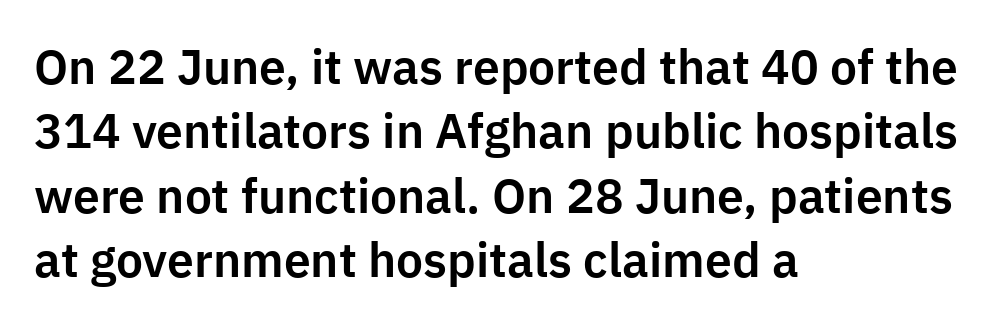
The image shows 48 px sans-serif type, upright; set left-aligned, normal line spacing (1.34x), normal letter spacing, not underlined; low stroke contrast and a medium x-height.
